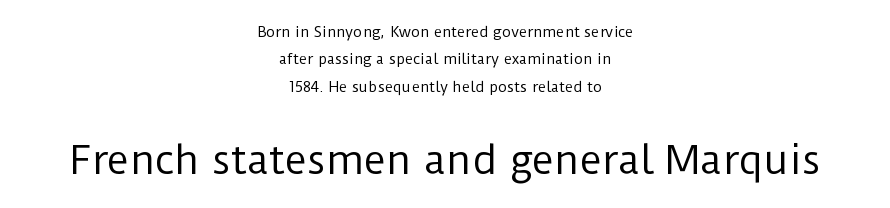
Do the characters align in a grid? No, the font is proportional. Descenders are the only things crossing below the line. Note: no serifs on the glyphs. Ascenders rise straight up at ninety degrees. Stroke thickness stays within the range of a standard reading face or lighter.
